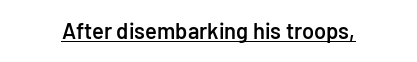
Q: Is the text bold? A: Semi-bold.
Q: Is the text italic (slanted)? A: No, it is upright.
Q: Is the text underlined? A: Yes.
Q: Is the spacing between letters normal or unusually wide? A: Normal.
